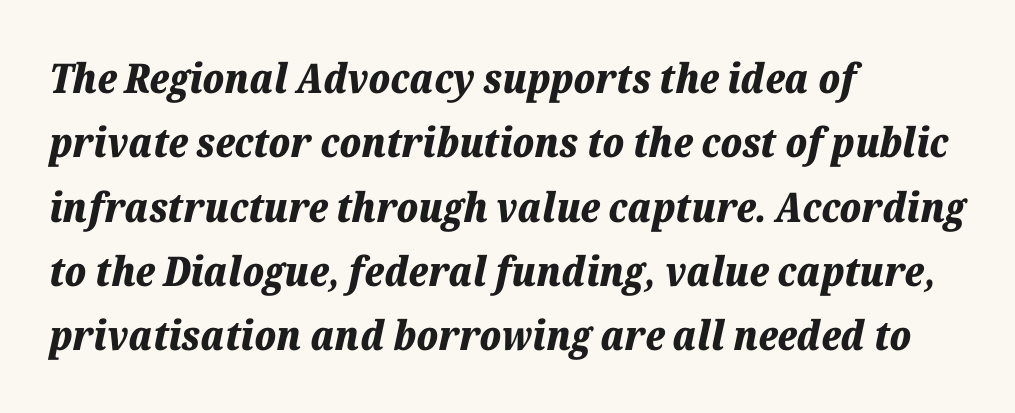
{"italic": "yes", "lean": "right", "slant_degrees": 12, "bold": "yes", "weight": "bold", "width": "normal", "stroke_contrast": "low", "x_height": "medium", "monospaced": "no", "underline": "no", "align": "left", "line_spacing": "normal", "line_spacing_ratio": 1.57, "letter_spacing": "normal", "letter_spacing_em": 0.0, "glyph_px": 41}
